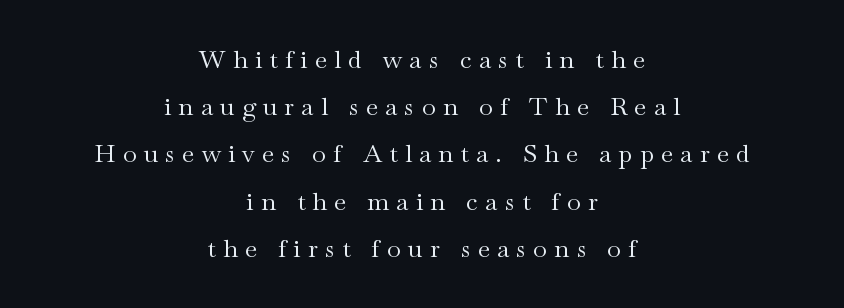
Stems and bowls with no extra thickness — not bold. Italic: no, the glyphs are upright roman. The setting favours the middle, as headings and verse often do. Underlining? Definitely not there. The horizontal fit of the characters is loose and conspicuously gappy.
